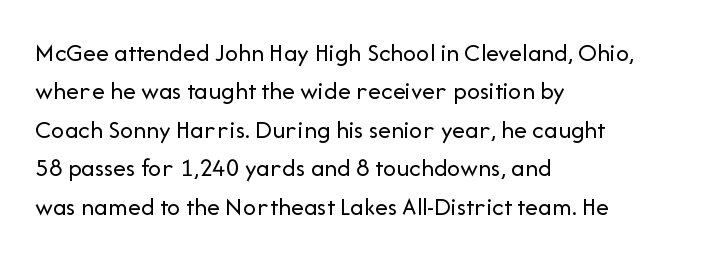
The image shows 26 px text type, upright; set left-aligned, normal line spacing (1.48x), normal letter spacing, not underlined.
